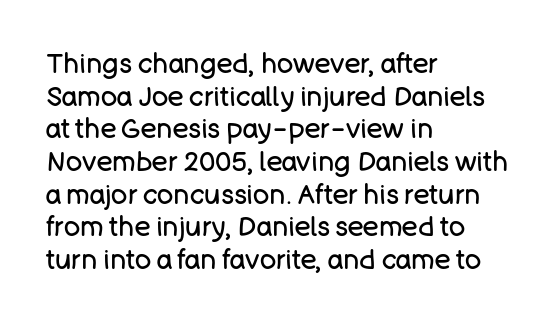
{"italic": "no", "bold": "no", "underline": "no", "align": "left", "line_spacing_ratio": 1.21, "letter_spacing": "normal", "letter_spacing_em": 0.0, "glyph_px": 27}
